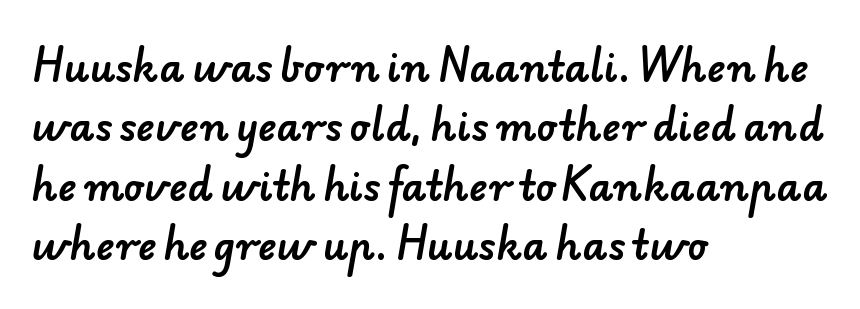
The text block is weighted toward the left margin, trailing off unevenly rightward. This is sans-serif lettering, the kind often seen on screens and signage. Inter-character spacing is left at the font's built-in metrics. Here the designer chose a conventional face with non-uniform glyph widths. Regarding leading, the lines here are spaced in the standard way. Underline: absent.
